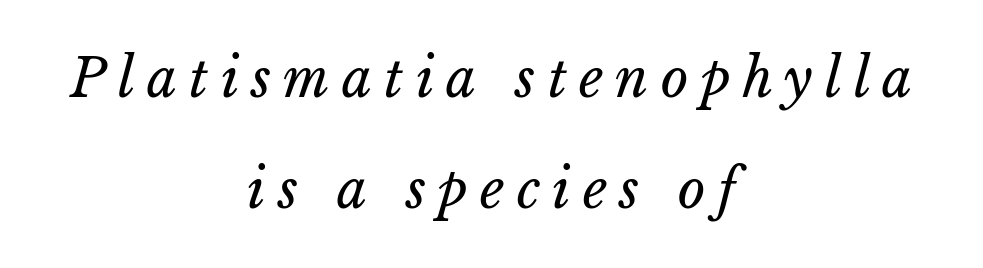
Compared with typical paragraphs, the rows here are farther apart. In terms of letterspacing, this is a distinctly airy, spread setting. The passage shown is not underscored anywhere. Spacing verdict: proportional, widths tailored to each character. Letters have the restrained weight of plain body copy at most. The lines in this sample share a center point and differ in where they start and stop.
